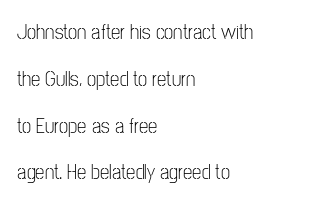
The image shows 21 px text type, upright; set left-aligned, loose line spacing (2.23x), normal letter spacing, not underlined.
